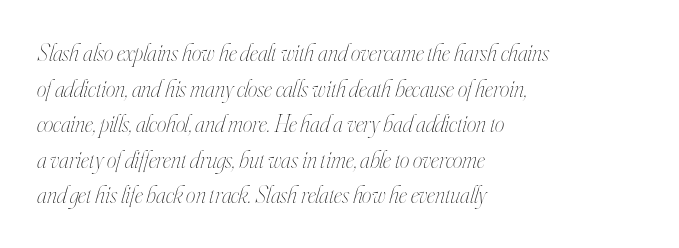
{"italic": "yes", "lean": "right", "slant_degrees": 16, "bold": "no", "underline": "no", "align": "left", "line_spacing": "normal", "line_spacing_ratio": 1.48, "letter_spacing": "normal", "letter_spacing_em": 0.0, "glyph_px": 24}
